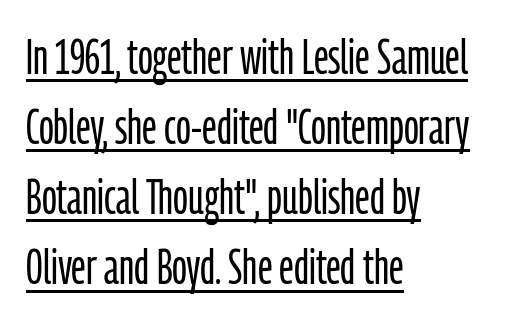
{"serif": "no", "italic": "no", "bold": "no", "weight": "light", "width": "condensed", "stroke_contrast": "low", "x_height": "medium", "monospaced": "no", "underline": "yes", "align": "left", "line_spacing": "normal", "line_spacing_ratio": 1.43, "letter_spacing": "normal", "letter_spacing_em": 0.0, "glyph_px": 49}
